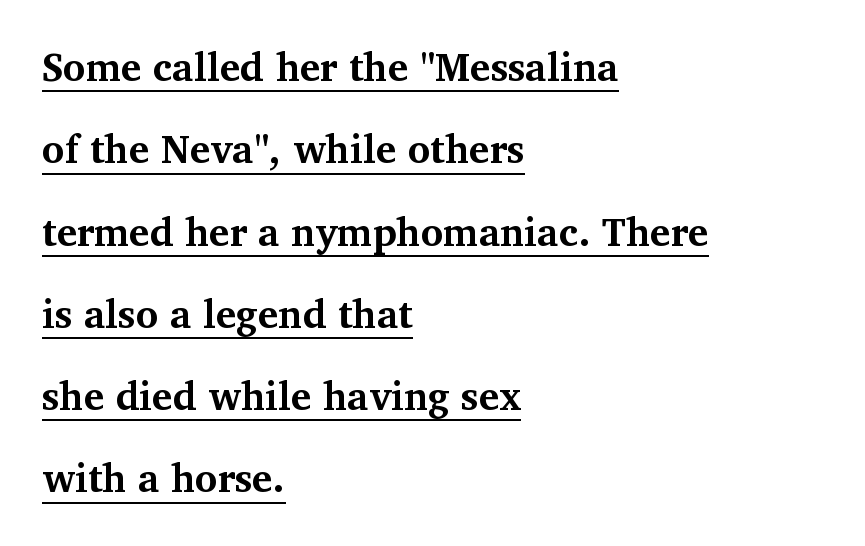
Q: Is the text bold? A: Yes.
Q: Is the text italic (slanted)? A: No, it is upright.
Q: Is the typeface a serif or a sans-serif typeface? A: Serif.
Q: Is the text underlined? A: Yes.
Q: How is the paragraph aligned? A: Left-aligned.
Q: Is the spacing between letters normal or unusually wide? A: Normal.
Q: Is the spacing between lines tight, normal or loose? A: Loose.
Q: Width (condensed, normal, or wide)? A: Normal.
Q: Stroke contrast? A: Medium.
Q: x-height? A: Medium.
Q: Monospaced? A: No.
